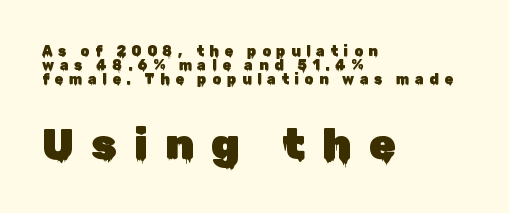
Q: Is the text italic (slanted)? A: No, it is upright.
Q: Is the typeface a serif or a sans-serif typeface? A: Sans-serif.
Q: Is the text underlined? A: No.
Q: How is the paragraph aligned? A: Left-aligned.
Q: Is the spacing between letters normal or unusually wide? A: Unusually wide.
Q: Is the spacing between lines tight, normal or loose? A: Tight.
Q: Which block of text is set in a larger size, the first (top) or the second (bottom)? A: The second (bottom) one.
Q: Width (condensed, normal, or wide)? A: Normal.
Q: Stroke contrast? A: Low.
Q: x-height? A: Medium.
Q: Monospaced? A: No.
